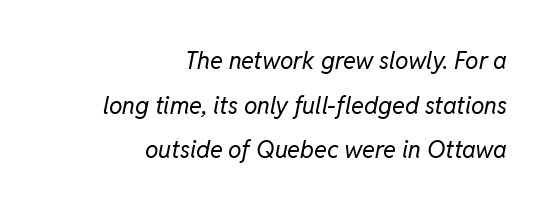
The image shows 24 px text type, italic (leaning right); set right-aligned, line spacing 1.86x, normal letter spacing, not underlined.
